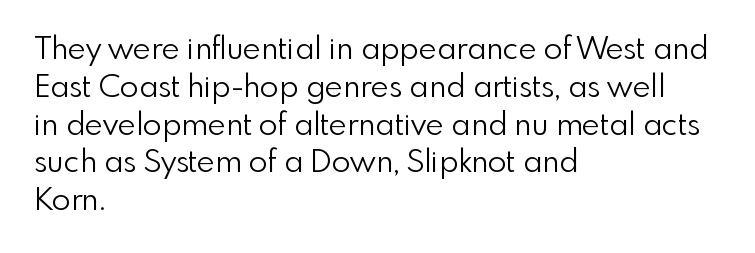
This sample has the flowing, uneven cadence of proportional lettering. Layout note: lines flush left. The gap between lines stays unmarked. The typeface has the unassuming heft of standard copy or less.
